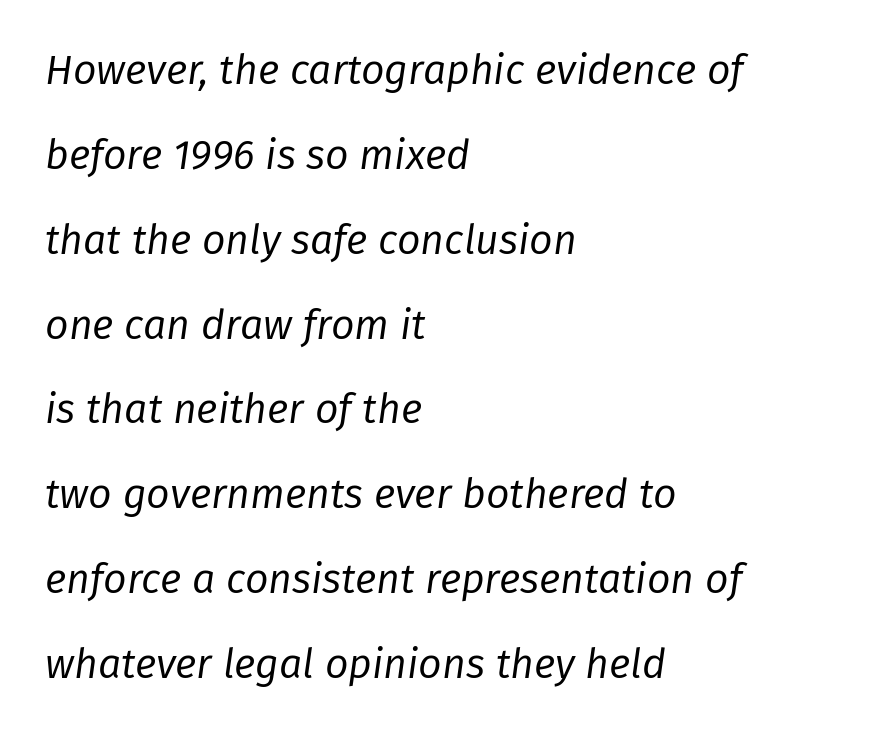
The image shows 41 px regular-weight type, italic (leaning right); set left-aligned, loose line spacing (2.07x), normal letter spacing, not underlined; low stroke contrast and a medium x-height.
